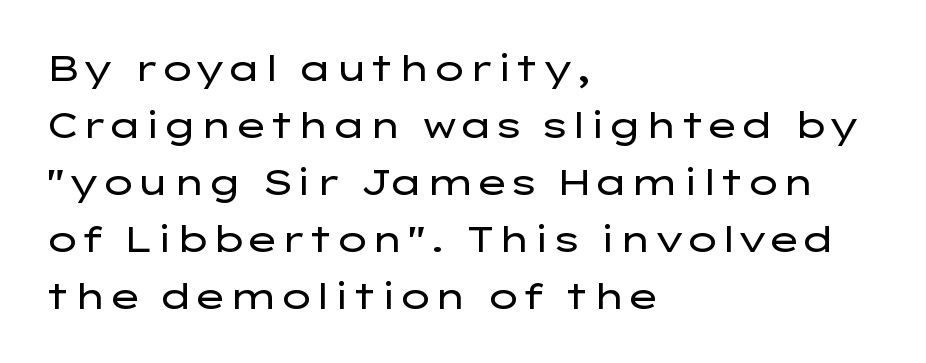
Q: Is the text bold? A: No.
Q: Is the text italic (slanted)? A: No, it is upright.
Q: Is the typeface a serif or a sans-serif typeface? A: Sans-serif.
Q: Is the text underlined? A: No.
Q: How is the paragraph aligned? A: Left-aligned.
Q: Is the spacing between letters normal or unusually wide? A: Normal.
Q: Is the spacing between lines tight, normal or loose? A: Normal.
Q: Width (condensed, normal, or wide)? A: Wide.
Q: Stroke contrast? A: Low.
Q: x-height? A: Medium.
Q: Monospaced? A: No.
